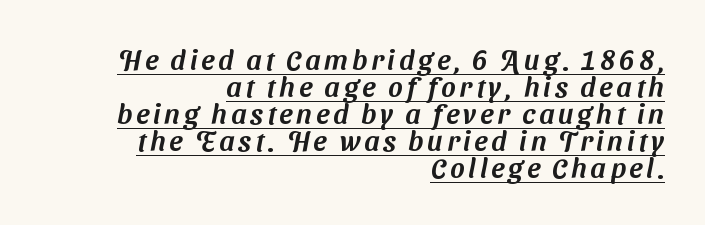
The image shows 28 px sans-serif type; set right-aligned, tight line spacing (0.96x), underlined; medium stroke contrast and a medium x-height.
